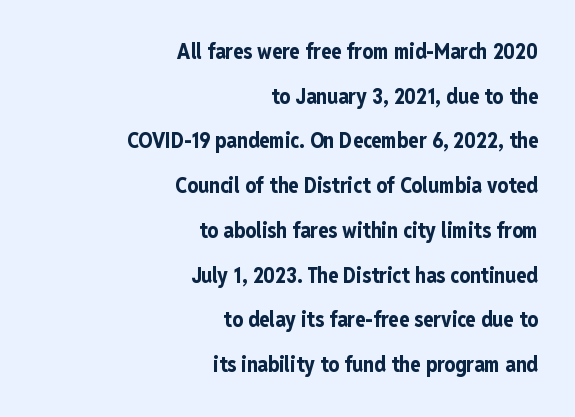
{"italic": "no", "bold": "yes", "underline": "no", "align": "right", "line_spacing": "loose", "line_spacing_ratio": 2.13, "letter_spacing": "normal", "letter_spacing_em": 0.0, "glyph_px": 21}
